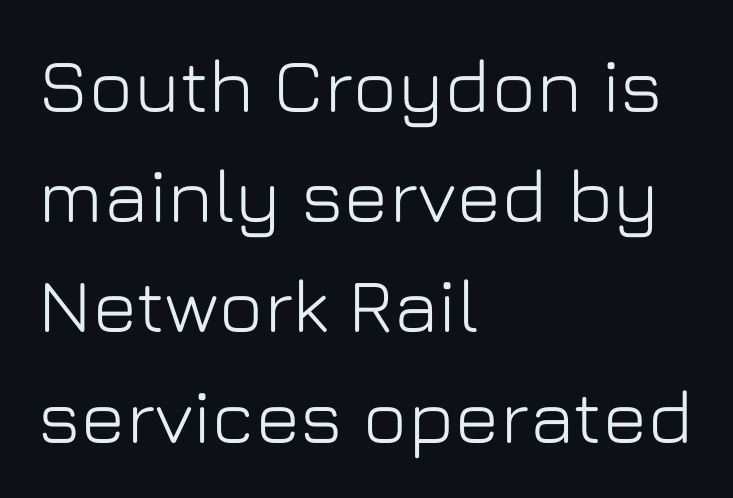
{"serif": "no", "italic": "no", "width": "normal", "stroke_contrast": "low", "x_height": "medium", "monospaced": "no", "underline": "no", "align": "left", "line_spacing": "normal", "line_spacing_ratio": 1.45, "letter_spacing": "normal", "letter_spacing_em": 0.0, "glyph_px": 76}
